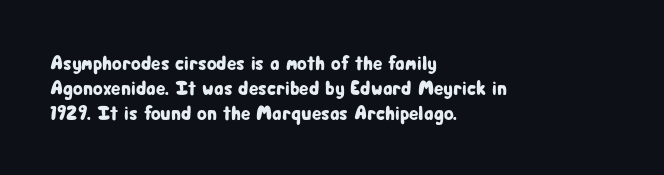
The image shows 20 px text type, upright; set left-aligned, normal line spacing (1.25x), normal letter spacing, not underlined.
